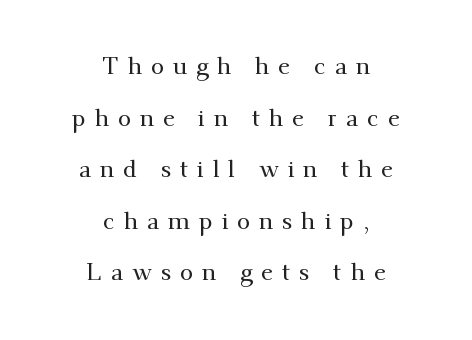
{"italic": "no", "underline": "no", "align": "center", "line_spacing": "loose", "line_spacing_ratio": 2.15, "letter_spacing": "wide", "letter_spacing_em": 0.37, "glyph_px": 24}
